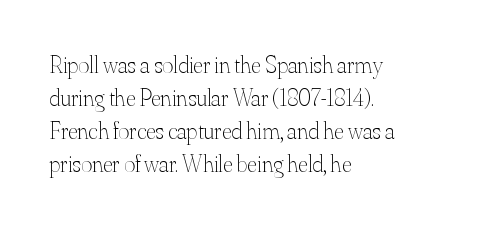
Q: Is the text bold? A: No.
Q: Is the text italic (slanted)? A: No, it is upright.
Q: Is the text underlined? A: No.
Q: How is the paragraph aligned? A: Left-aligned.
Q: Is the spacing between letters normal or unusually wide? A: Normal.
Q: Is the spacing between lines tight, normal or loose? A: Normal.
